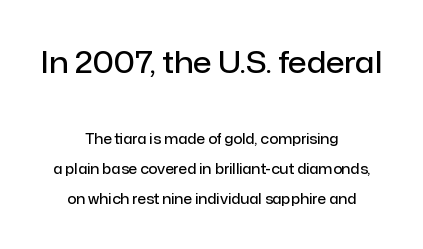
The image shows 30 px semibold sans-serif type, upright; set centered, loose line spacing (2.13x), normal letter spacing, not underlined; the first (top) block is 2.14x larger; low stroke contrast and a medium x-height.
